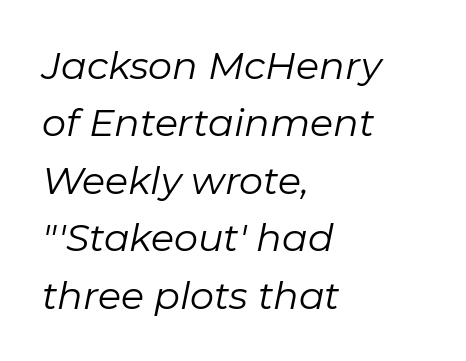
Q: Is the text bold? A: No.
Q: Is the text italic (slanted)? A: Yes, it leans right by about 11 degrees.
Q: Is the text underlined? A: No.
Q: How is the paragraph aligned? A: Left-aligned.
Q: Is the spacing between letters normal or unusually wide? A: Normal.
Q: Is the spacing between lines tight, normal or loose? A: Normal.
Q: Width (condensed, normal, or wide)? A: Normal.
Q: Stroke contrast? A: Low.
Q: x-height? A: Medium.
Q: Monospaced? A: No.
